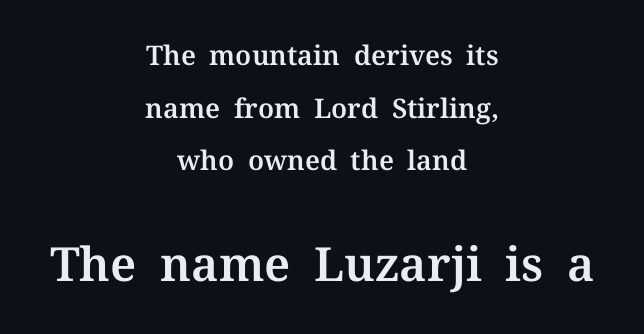
The image shows 47 px serif type, upright; set centered, loose line spacing (1.95x), normal letter spacing, not underlined; the second (bottom) block is 1.74x larger; medium stroke contrast and a medium x-height.
